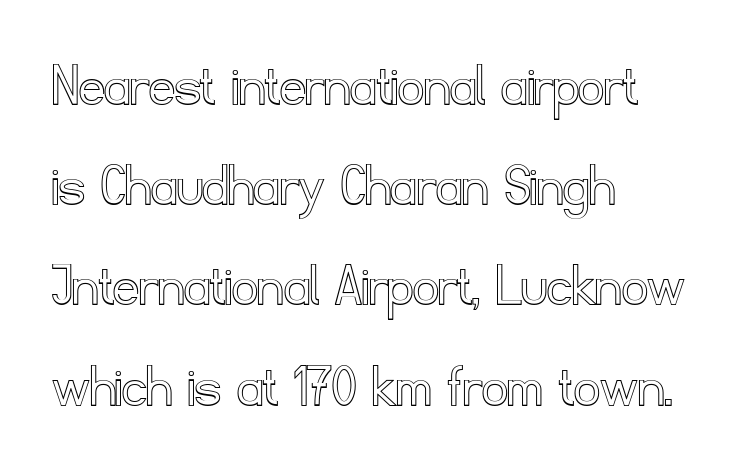
Rule under the text: the space is simply empty. Proportional: the letters do not fall into vertical columns. Characters remain perfectly vertical along every line. Horizontal bands of white between lines are of average thickness. One-word summary of the alignment: left.
